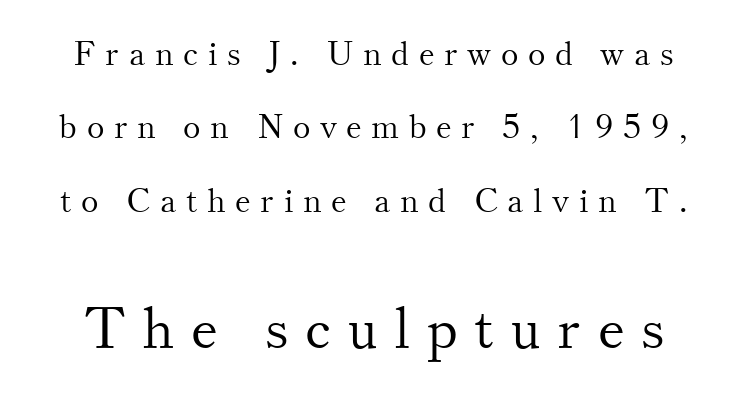
This block would shrink considerably if given ordinary leading; it's expanded now. Quick note: not italic, upright. The baseline area is clear. You could not count columns in this text — the font is proportionally spaced. The typeface chosen for these lines features serifs. The following chunk of copy outweighs the initial chunk in type size.
